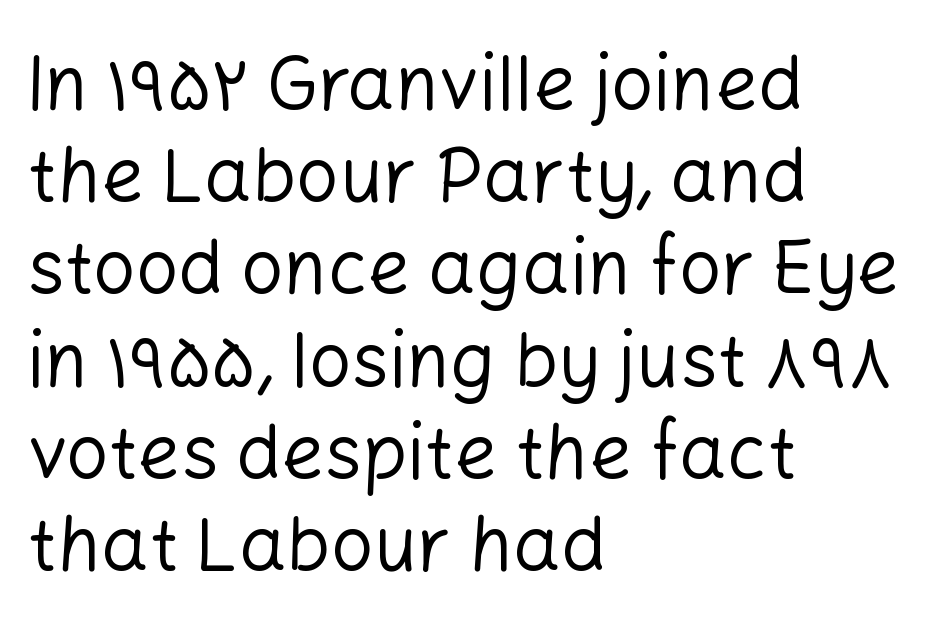
Q: Is the text bold? A: No.
Q: Is the text italic (slanted)? A: No, it is upright.
Q: Is the typeface a serif or a sans-serif typeface? A: Sans-serif.
Q: Is the text underlined? A: No.
Q: How is the paragraph aligned? A: Left-aligned.
Q: Is the spacing between letters normal or unusually wide? A: Normal.
Q: Width (condensed, normal, or wide)? A: Normal.
Q: Stroke contrast? A: Low.
Q: x-height? A: Medium.
Q: Monospaced? A: No.
